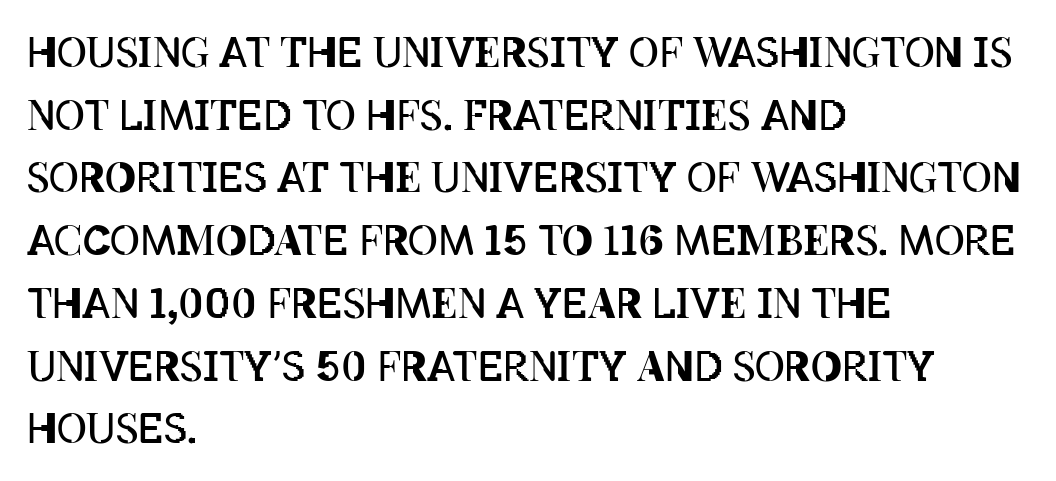
A light-to-regular cut is what we see here. Reading down the block, your eye returns to a fixed left position each line. Horizontal bands of white between lines are of average thickness. Does the lettering tilt? It doesn't — this is upright. Nothing unusual about the tracking: characters are spaced as the font intends. A typesetter would call this proportional, since set widths differ per character.
